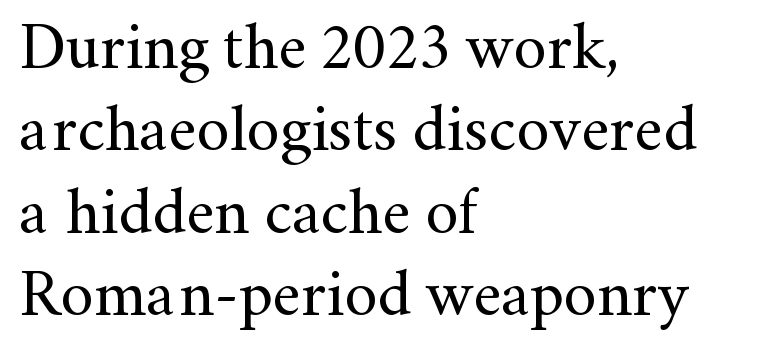
The image shows 66 px regular-weight serif type, upright; set left-aligned, normal line spacing (1.25x), normal letter spacing, not underlined; medium stroke contrast and a small x-height.
